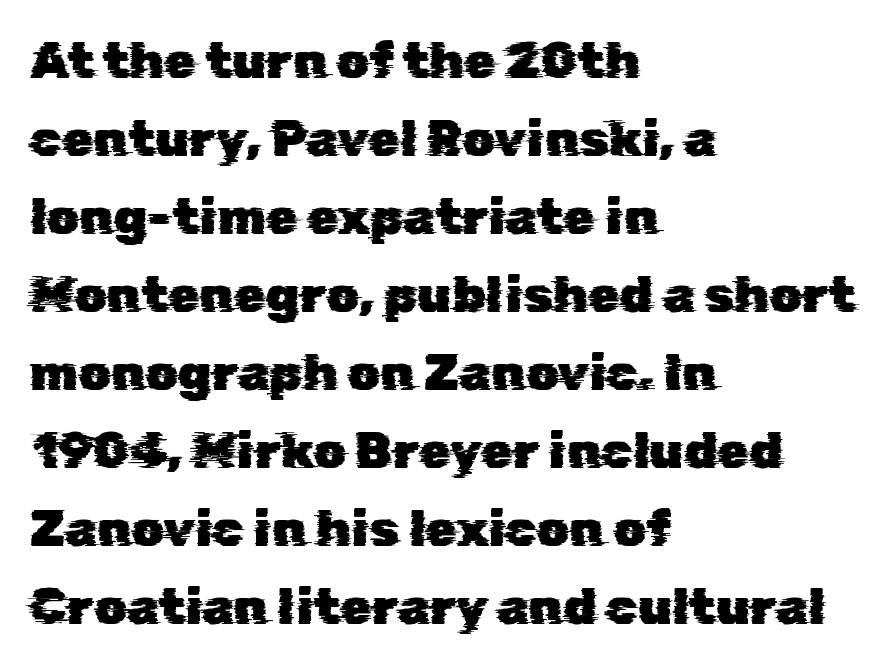
Q: Is the typeface a serif or a sans-serif typeface? A: Sans-serif.
Q: Is the text underlined? A: No.
Q: How is the paragraph aligned? A: Left-aligned.
Q: Is the spacing between letters normal or unusually wide? A: Normal.
Q: Is the spacing between lines tight, normal or loose? A: Normal.
Q: Width (condensed, normal, or wide)? A: Normal.
Q: Stroke contrast? A: Low.
Q: x-height? A: Medium.
Q: Monospaced? A: No.
